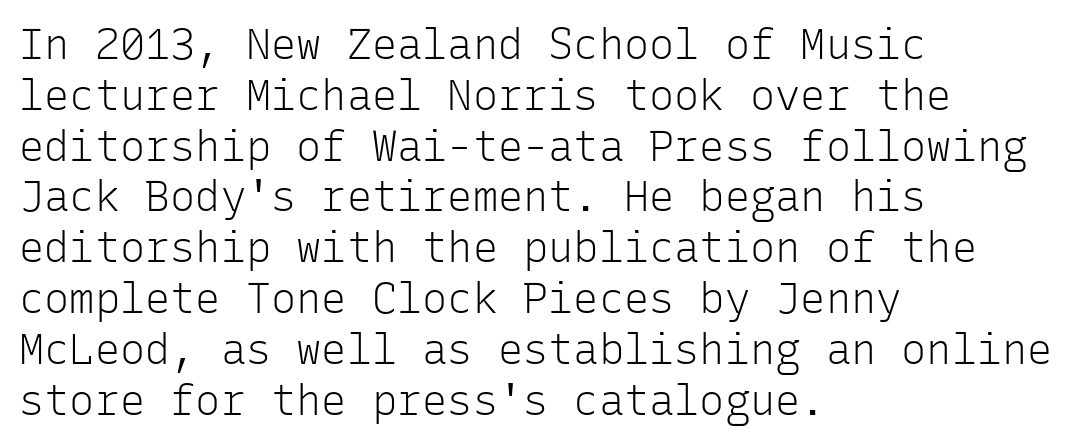
{"serif": "no", "italic": "no", "bold": "no", "weight": "light", "width": "normal", "stroke_contrast": "low", "x_height": "medium", "monospaced": "yes", "underline": "no", "align": "left", "line_spacing_ratio": 1.21, "letter_spacing": "normal", "letter_spacing_em": 0.0, "glyph_px": 42}
